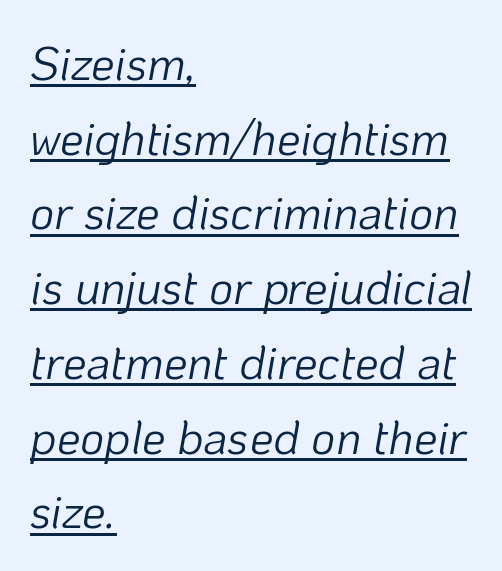
The image shows 47 px light type, italic (leaning right); set left-aligned, normal line spacing (1.59x), normal letter spacing, underlined; low stroke contrast and a medium x-height.
